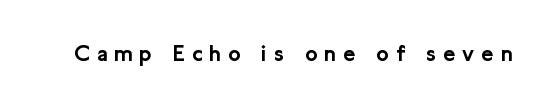
{"italic": "no", "underline": "no", "letter_spacing": "wide", "letter_spacing_em": 0.31, "glyph_px": 23}
